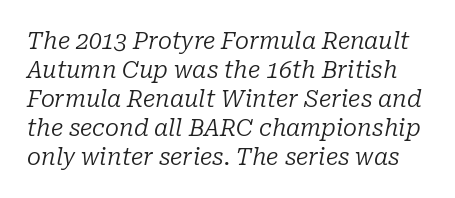
Q: Is the text bold? A: No.
Q: Is the text italic (slanted)? A: Yes, it leans right by about 10 degrees.
Q: Is the text underlined? A: No.
Q: Is the spacing between letters normal or unusually wide? A: Normal.
Q: Is the spacing between lines tight, normal or loose? A: Normal.
